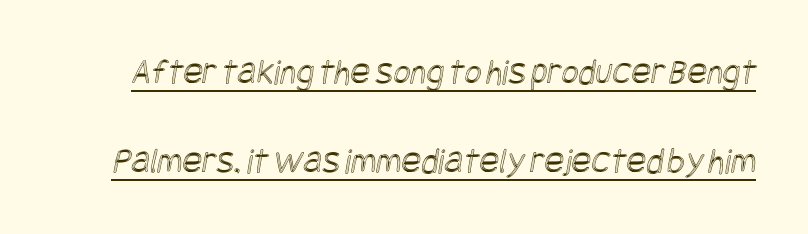
Q: Is the text underlined? A: Yes.
Q: Is the spacing between letters normal or unusually wide? A: Normal.
Q: Is the spacing between lines tight, normal or loose? A: Loose.
Q: Width (condensed, normal, or wide)? A: Condensed.
Q: x-height? A: Large.
